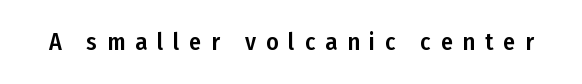
The image shows 24 px text type, upright; set unusually wide letter spacing (+0.41 em), not underlined.
